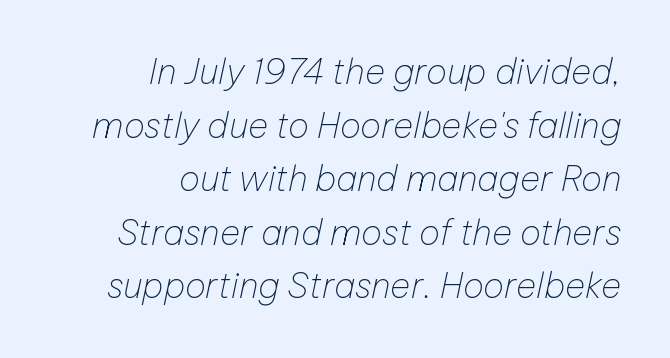
Horizontally, the lines are justified to the trailing edge only. The whole block is typeset with a tilt. Heft: none added — not bold. The type is set solid horizontally, with unmodified tracking.
